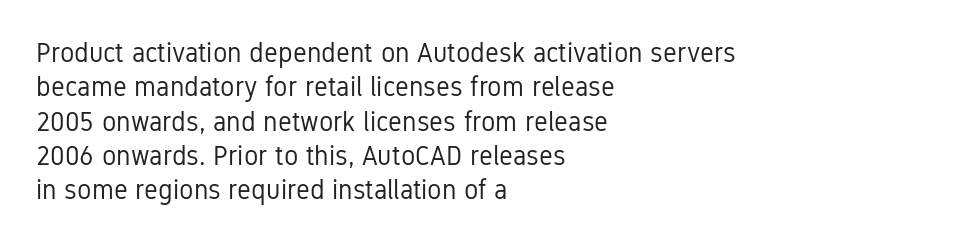
The letterforms sit at book weight or below. Honestly, the letter spacing is just normal — you wouldn't notice it. The type sits square on the baseline with zero lean. Unmarked baselines from the first word to the last. The text block is weighted toward the left margin, trailing off unevenly rightward. The designer left line spacing at the default.
